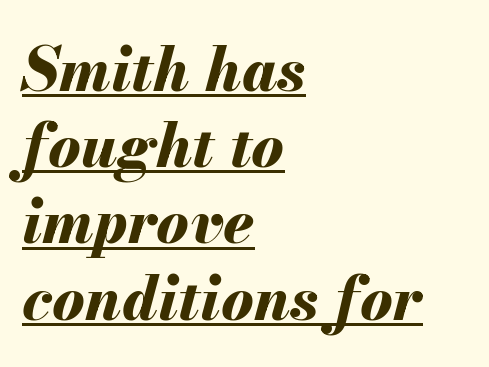
Emphasis-style slanted type is in use. Each new line begins a customary step beneath the previous one. Underline: present. One-word summary of the alignment: left. Weight: bold.
